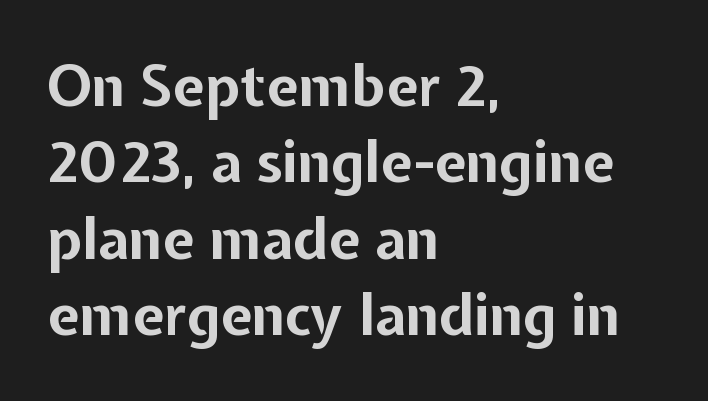
The image shows 57 px bold sans-serif type, upright; set left-aligned, normal line spacing (1.34x), normal letter spacing, not underlined; low stroke contrast and a medium x-height.
